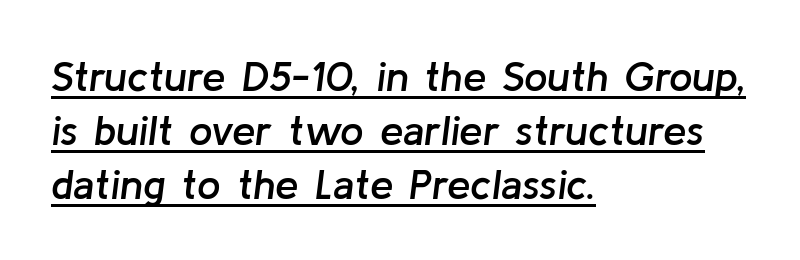
The image shows 42 px semibold type, italic (leaning right); set left-aligned, normal line spacing (1.29x), normal letter spacing, underlined; low stroke contrast and a medium x-height.
